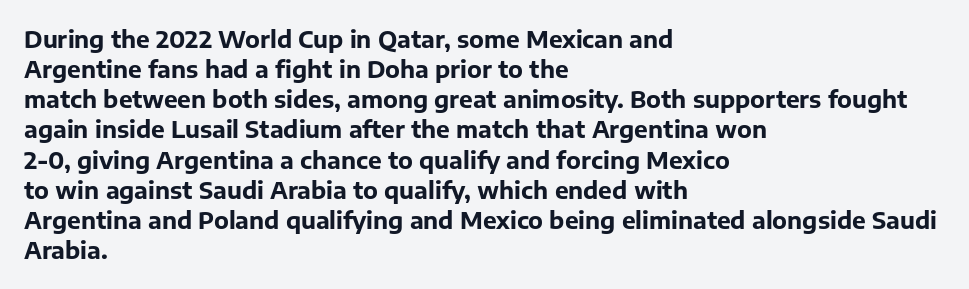
{"italic": "no", "bold": "yes", "underline": "no", "align": "left", "line_spacing": "normal", "line_spacing_ratio": 1.31, "letter_spacing": "normal", "letter_spacing_em": 0.0, "glyph_px": 23}
